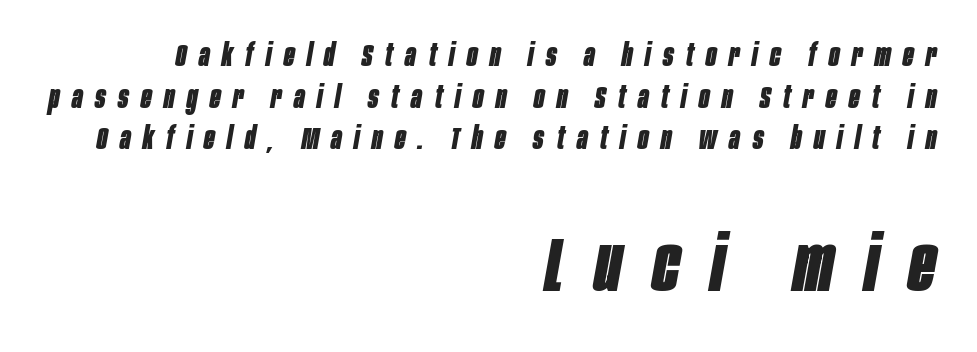
{"italic": "yes", "lean": "right", "slant_degrees": 10, "bold": "yes", "weight": "bold", "width": "condensed", "stroke_contrast": "low", "x_height": "large", "monospaced": "no", "underline": "no", "align": "right", "line_spacing": "normal", "line_spacing_ratio": 1.34, "letter_spacing": "wide", "letter_spacing_em": 0.4, "larger_block": "second", "size_ratio": 2.52, "glyph_px": 78}
